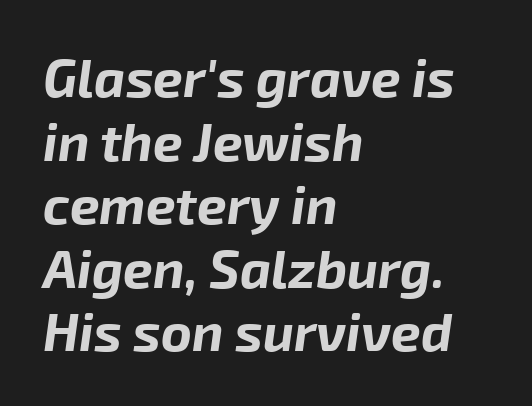
No extra tracking has been applied to these lines. Line starts are locked; line ends wander. Heft: maximum for text — a bold. The font's italic variant was chosen for this text.
